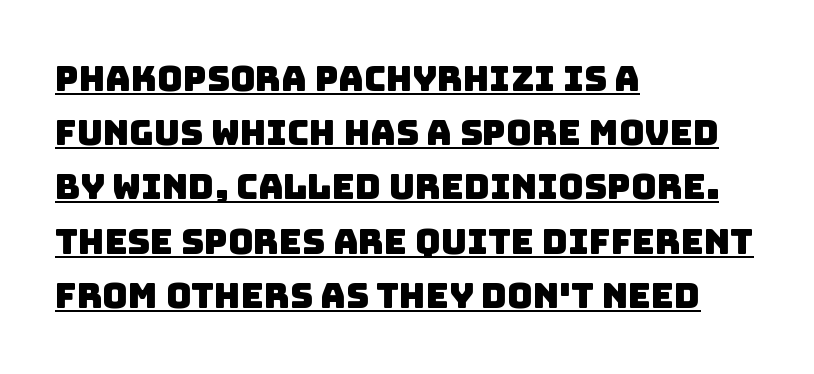
{"serif": "no", "width": "normal", "stroke_contrast": "low", "x_height": "large", "monospaced": "no", "underline": "yes", "align": "left", "line_spacing": "normal", "line_spacing_ratio": 1.55, "letter_spacing": "normal", "letter_spacing_em": 0.0, "glyph_px": 35}
